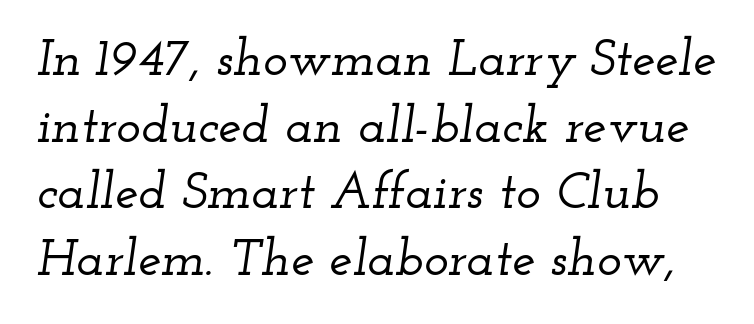
{"serif": "yes", "italic": "yes", "lean": "right", "slant_degrees": 12, "width": "wide", "stroke_contrast": "low", "x_height": "small", "monospaced": "no", "underline": "no", "line_spacing": "normal", "line_spacing_ratio": 1.28, "letter_spacing": "normal", "letter_spacing_em": 0.0, "glyph_px": 52}
